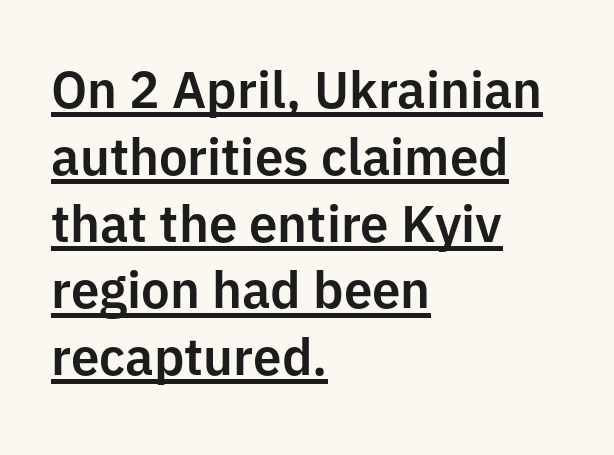
The image shows 51 px sans-serif type, upright; set left-aligned, normal line spacing (1.31x), normal letter spacing, underlined; low stroke contrast and a medium x-height.
